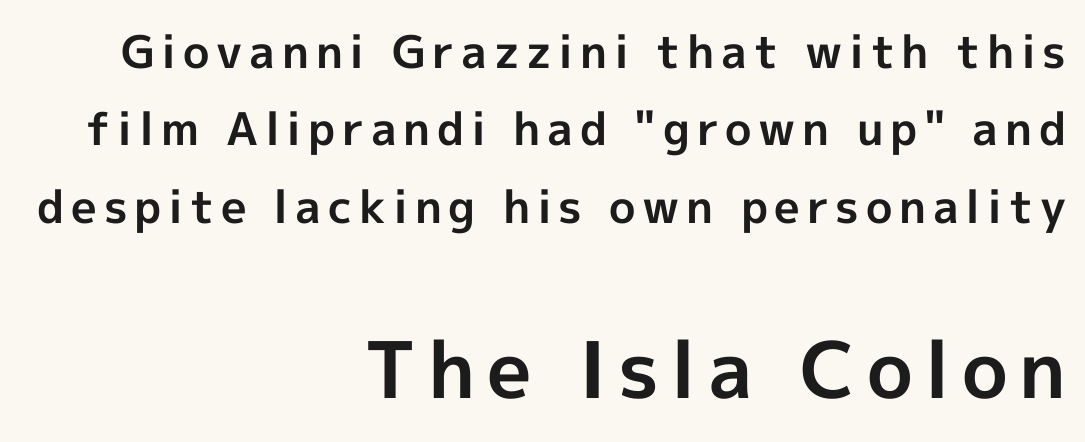
Q: Is the text bold? A: Yes.
Q: Is the text italic (slanted)? A: No, it is upright.
Q: Is the typeface a serif or a sans-serif typeface? A: Sans-serif.
Q: Is the text underlined? A: No.
Q: How is the paragraph aligned? A: Right-aligned.
Q: Which block of text is set in a larger size, the first (top) or the second (bottom)? A: The second (bottom) one.
Q: Width (condensed, normal, or wide)? A: Normal.
Q: x-height? A: Medium.
Q: Monospaced? A: No.
